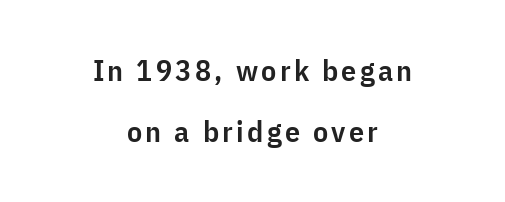
Q: Is the text bold? A: Semi-bold.
Q: Is the text italic (slanted)? A: No, it is upright.
Q: Is the typeface a serif or a sans-serif typeface? A: Sans-serif.
Q: Is the text underlined? A: No.
Q: How is the paragraph aligned? A: Centered.
Q: Is the spacing between lines tight, normal or loose? A: Loose.
Q: Width (condensed, normal, or wide)? A: Condensed.
Q: Stroke contrast? A: Low.
Q: x-height? A: Medium.
Q: Monospaced? A: No.
